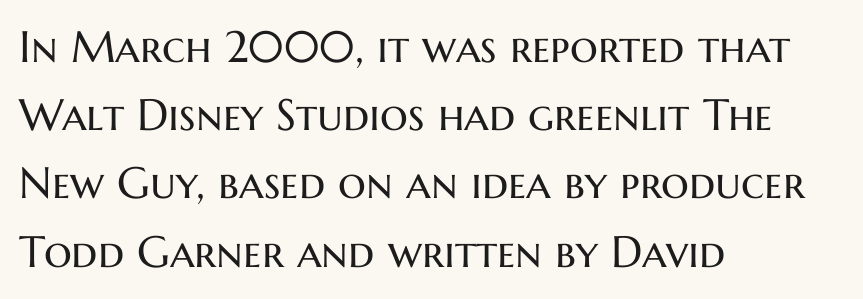
The specimen reads as upright at a glance. The rendering shows plain stroke endings on the letterforms — a sans-serif design. Character widths vary here, with narrow letters taking less room than wide ones. The typesetting does not lean heavy: it is not bold.
